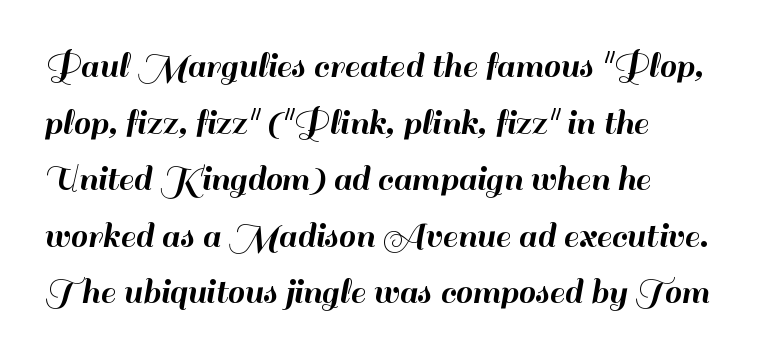
The strip under each line holds only bare page. Here the designer chose a conventional face with non-uniform glyph widths. Tracking value appears to be zero — textbook default spacing. The text was rendered using a sans face with plain stroke endings. The line-height multiplier appears to be the usual default.
